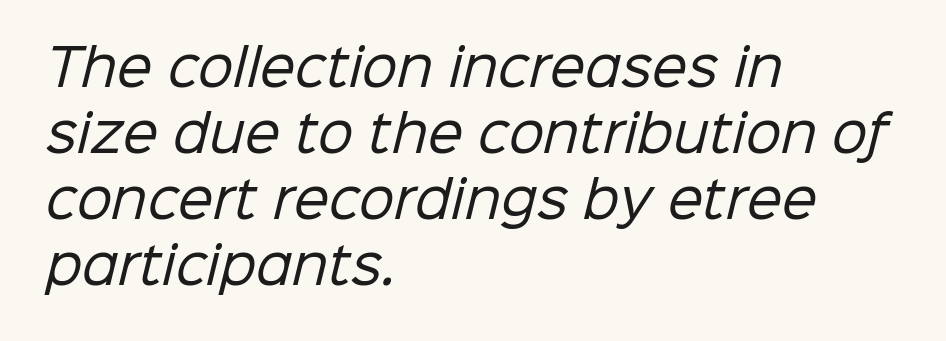
Any mark beneath the type? The region is blank. Here the glyphs are tracked normally, forming tight word shapes. The text block is weighted toward the left margin, trailing off unevenly rightward. Character widths vary here, with narrow letters taking less room than wide ones. The glyphs in this specimen are sans serif. Weight class: somewhere from thin through regular.
